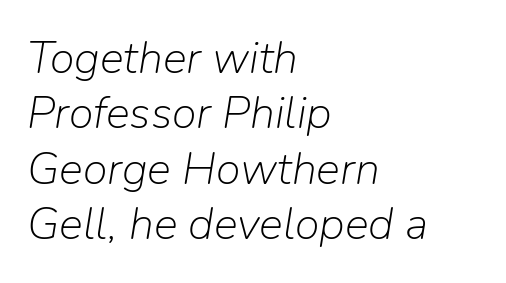
{"italic": "yes", "lean": "right", "slant_degrees": 9, "bold": "no", "weight": "light", "width": "normal", "stroke_contrast": "low", "x_height": "medium", "monospaced": "no", "underline": "no", "align": "left", "line_spacing_ratio": 1.23, "letter_spacing": "normal", "letter_spacing_em": 0.0, "glyph_px": 45}
